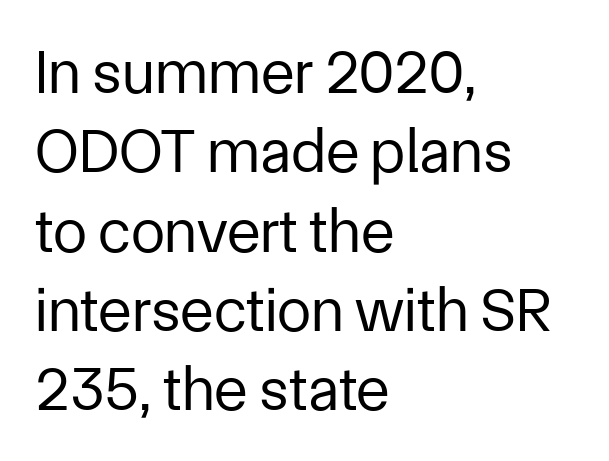
Q: Is the text bold? A: No.
Q: Is the text italic (slanted)? A: No, it is upright.
Q: Is the typeface a serif or a sans-serif typeface? A: Sans-serif.
Q: Is the text underlined? A: No.
Q: How is the paragraph aligned? A: Left-aligned.
Q: Is the spacing between letters normal or unusually wide? A: Normal.
Q: Is the spacing between lines tight, normal or loose? A: Normal.
Q: Width (condensed, normal, or wide)? A: Normal.
Q: Stroke contrast? A: Low.
Q: x-height? A: Medium.
Q: Monospaced? A: No.
